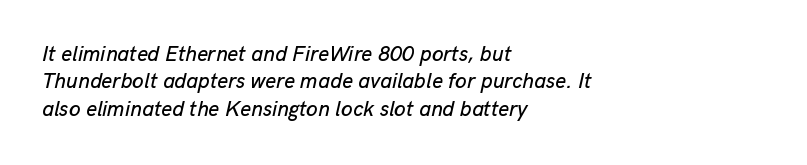
Q: Is the text italic (slanted)? A: Yes, it leans right by about 13 degrees.
Q: Is the text underlined? A: No.
Q: How is the paragraph aligned? A: Left-aligned.
Q: Is the spacing between letters normal or unusually wide? A: Normal.
Q: Is the spacing between lines tight, normal or loose? A: Normal.
